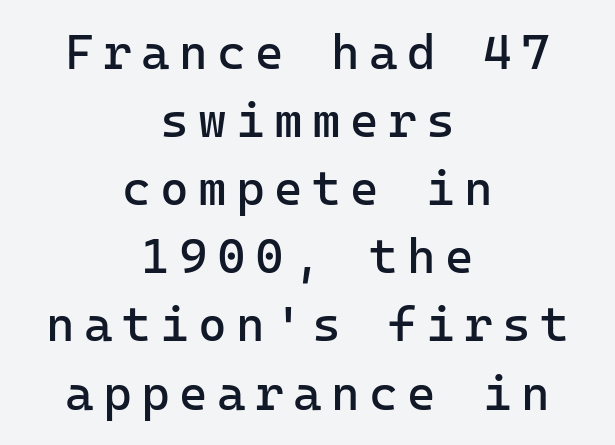
Q: Is the text bold? A: No.
Q: Is the text italic (slanted)? A: No, it is upright.
Q: Is the typeface a serif or a sans-serif typeface? A: Sans-serif.
Q: Is the text underlined? A: No.
Q: How is the paragraph aligned? A: Centered.
Q: Is the spacing between lines tight, normal or loose? A: Normal.
Q: Width (condensed, normal, or wide)? A: Normal.
Q: Stroke contrast? A: Low.
Q: x-height? A: Medium.
Q: Monospaced? A: Yes.
